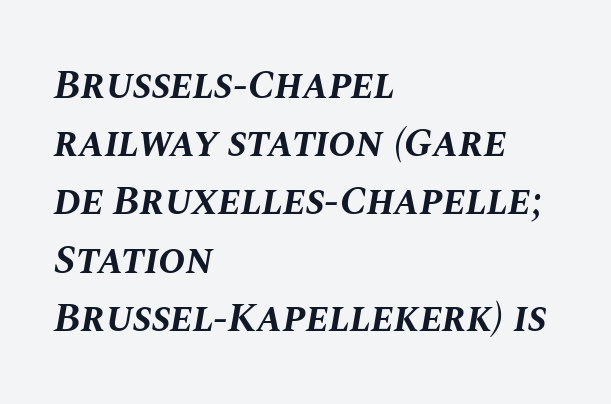
The glyphs have the mass of a bold cut. Proportional: the letters do not fall into vertical columns. Does the lettering tilt? It does — this is italic. The paragraph shown leans on its left margin. Vertically, the passage feels balanced, rows spaced as you'd expect. The type is set solid horizontally, with unmodified tracking.
